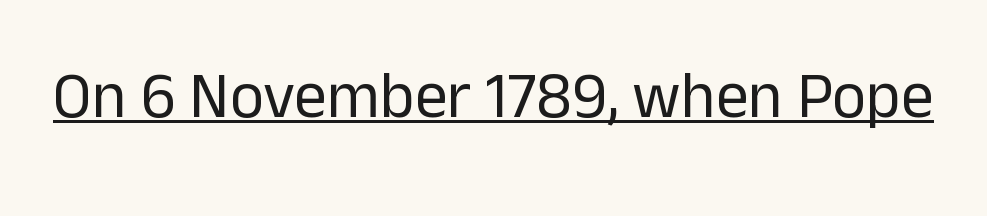
Q: Is the text bold? A: No.
Q: Is the text italic (slanted)? A: No, it is upright.
Q: Is the typeface a serif or a sans-serif typeface? A: Sans-serif.
Q: Is the text underlined? A: Yes.
Q: Is the spacing between letters normal or unusually wide? A: Normal.
Q: Width (condensed, normal, or wide)? A: Normal.
Q: Stroke contrast? A: Low.
Q: x-height? A: Medium.
Q: Monospaced? A: No.
